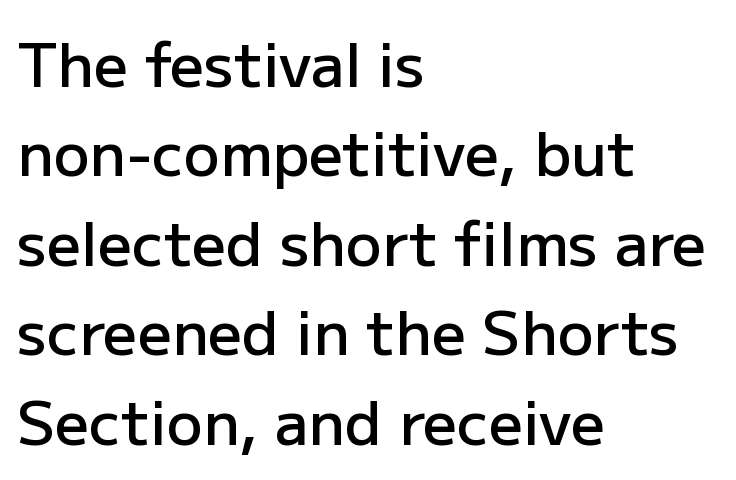
Q: Is the text bold? A: Semi-bold.
Q: Is the text italic (slanted)? A: No, it is upright.
Q: Is the typeface a serif or a sans-serif typeface? A: Sans-serif.
Q: Is the text underlined? A: No.
Q: How is the paragraph aligned? A: Left-aligned.
Q: Is the spacing between letters normal or unusually wide? A: Normal.
Q: Is the spacing between lines tight, normal or loose? A: Normal.
Q: Width (condensed, normal, or wide)? A: Normal.
Q: Stroke contrast? A: Low.
Q: x-height? A: Medium.
Q: Monospaced? A: No.
